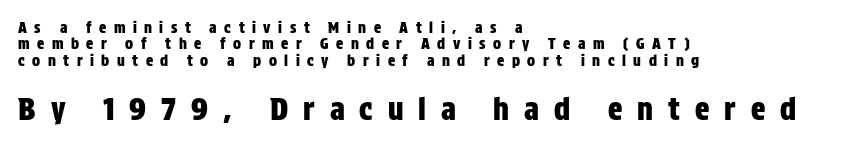
{"serif": "no", "italic": "no", "width": "condensed", "stroke_contrast": "low", "x_height": "large", "monospaced": "no", "underline": "no", "align": "left", "line_spacing": "tight", "line_spacing_ratio": 1.1, "letter_spacing": "wide", "letter_spacing_em": 0.5, "larger_block": "second", "size_ratio": 2.0, "glyph_px": 30}
